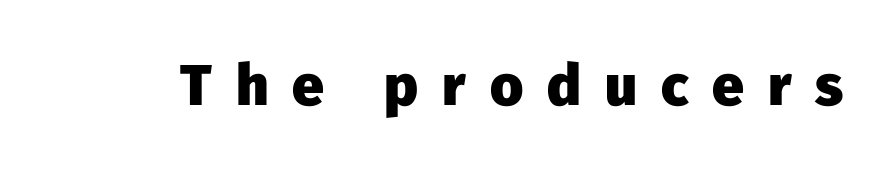
Q: Is the text bold? A: Yes.
Q: Is the text italic (slanted)? A: No, it is upright.
Q: Is the typeface a serif or a sans-serif typeface? A: Sans-serif.
Q: Is the text underlined? A: No.
Q: Is the spacing between letters normal or unusually wide? A: Unusually wide.
Q: Width (condensed, normal, or wide)? A: Normal.
Q: Stroke contrast? A: Low.
Q: x-height? A: Medium.
Q: Monospaced? A: No.
